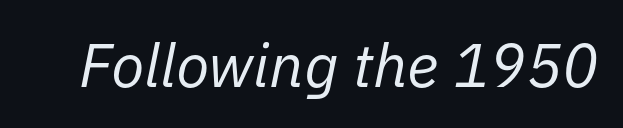
The image shows 61 px regular-weight type, italic (leaning right); set normal letter spacing, not underlined; low stroke contrast and a medium x-height.
